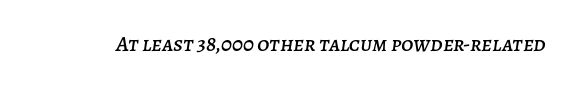
Q: Is the text italic (slanted)? A: Yes, it leans right by about 7 degrees.
Q: Is the text underlined? A: No.
Q: Is the spacing between letters normal or unusually wide? A: Normal.
